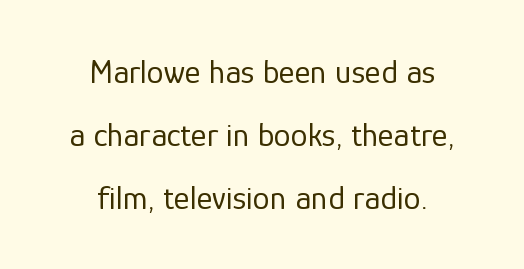
In terms of letterform style, serifs are entirely absent. Teacher's note: observe the equal gaps on both sides — that is centered alignment. Underlining? Definitely not there. Is the type heavy? It reads as light-to-regular instead.
